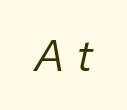
Q: Is the text bold? A: No.
Q: Is the text italic (slanted)? A: Yes, it leans right by about 12 degrees.
Q: Is the text underlined? A: No.
Q: Is the spacing between letters normal or unusually wide? A: Unusually wide.
Q: Width (condensed, normal, or wide)? A: Normal.
Q: Stroke contrast? A: Low.
Q: x-height? A: Medium.
Q: Monospaced? A: No.
